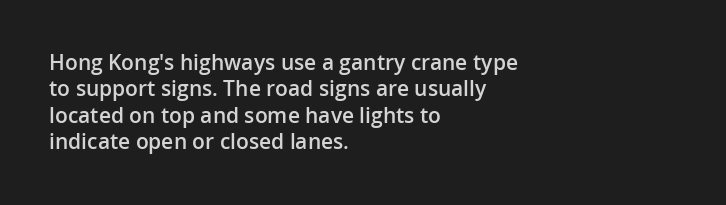
Its strokes are somewhat broadened, the hallmark of semibold type. Notice how descenders clear the ascenders below comfortably — that's standard leading. The letters stand straight up with perfectly vertical stems. Compared with a centered layout, this one pins lines to the left instead.
